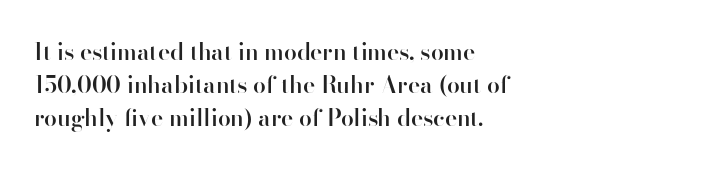
{"italic": "no", "bold": "semi", "underline": "no", "align": "left", "line_spacing": "normal", "line_spacing_ratio": 1.43, "letter_spacing": "normal", "letter_spacing_em": 0.0, "glyph_px": 23}
